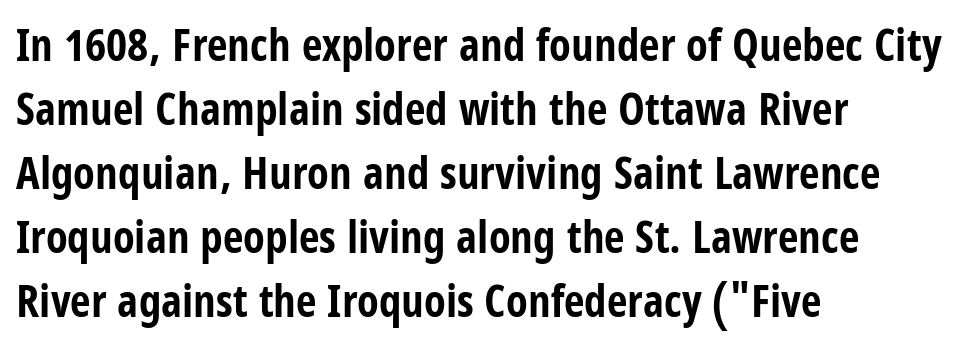
Quick note: underline off. The type is set solid horizontally, with unmodified tracking. This sample keeps an unexceptional amount of space between lines. Typesetter's note: full bold, strokes at maximum text heaviness. This sample uses an upright cut, with every glyph sitting square on the baseline. The face used here is proportionally spaced, like ordinary book or web type.
